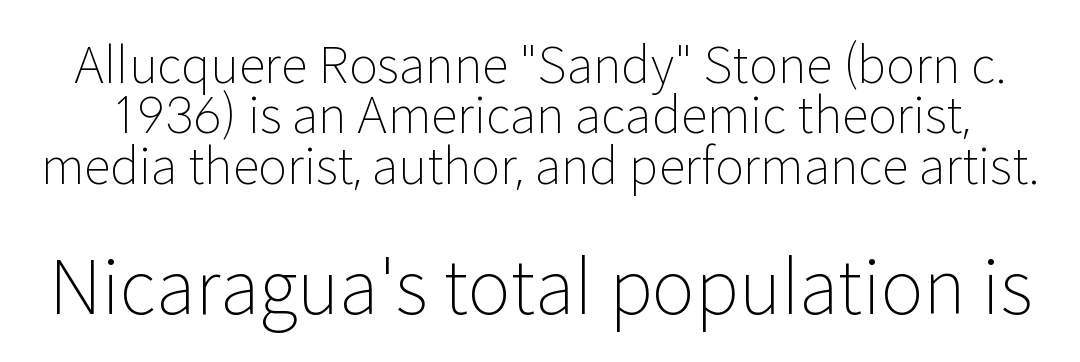
The image shows 73 px light sans-serif type, upright; set tight line spacing (1.03x), normal letter spacing, not underlined; the second (bottom) block is 1.49x larger; low stroke contrast and a medium x-height.
